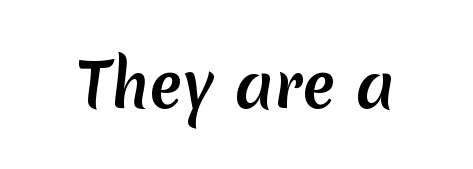
Q: Is the typeface a serif or a sans-serif typeface? A: Sans-serif.
Q: Is the text underlined? A: No.
Q: Is the spacing between letters normal or unusually wide? A: Normal.
Q: Width (condensed, normal, or wide)? A: Normal.
Q: Stroke contrast? A: Medium.
Q: x-height? A: Medium.
Q: Monospaced? A: No.
